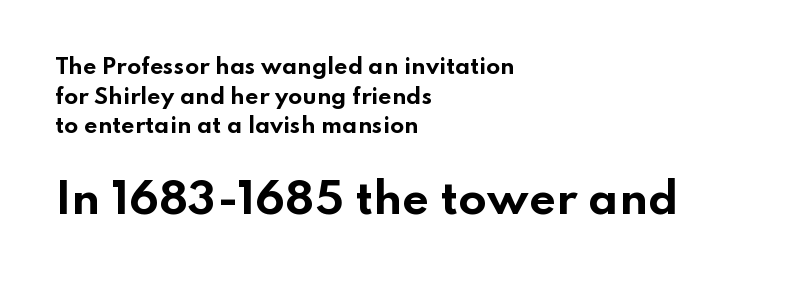
Has an underline been added? It has not. A student would notice the bottom passage is typeset larger than what precedes it. A typesetter would call this leading conventional body-copy spacing. Where is the straight margin? On the left.
